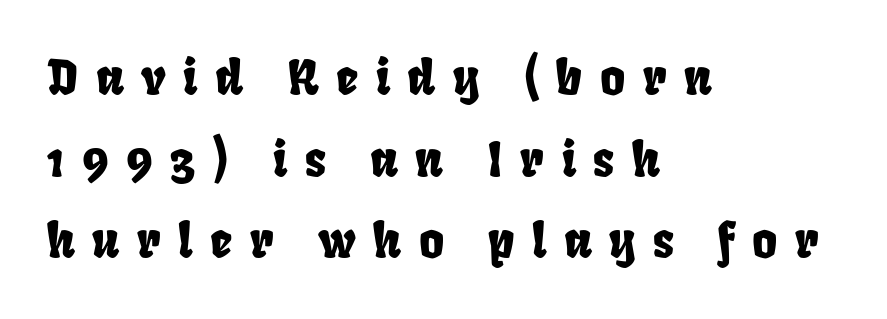
Q: Is the typeface a serif or a sans-serif typeface? A: Sans-serif.
Q: Is the text underlined? A: No.
Q: How is the paragraph aligned? A: Left-aligned.
Q: Is the spacing between letters normal or unusually wide? A: Unusually wide.
Q: Is the spacing between lines tight, normal or loose? A: Normal.
Q: Width (condensed, normal, or wide)? A: Condensed.
Q: Stroke contrast? A: Low.
Q: x-height? A: Large.
Q: Monospaced? A: No.
